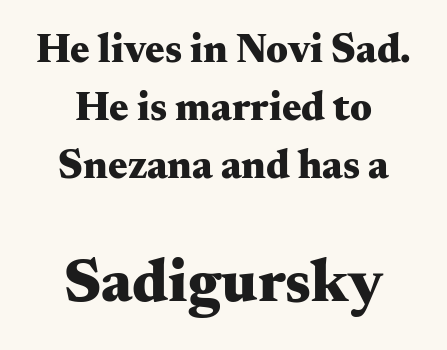
{"serif": "yes", "italic": "no", "bold": "yes", "weight": "heavy", "width": "wide", "stroke_contrast": "medium", "x_height": "small", "monospaced": "no", "underline": "no", "align": "center", "line_spacing": "normal", "line_spacing_ratio": 1.42, "letter_spacing": "normal", "letter_spacing_em": 0.0, "larger_block": "second", "size_ratio": 1.51, "glyph_px": 62}
